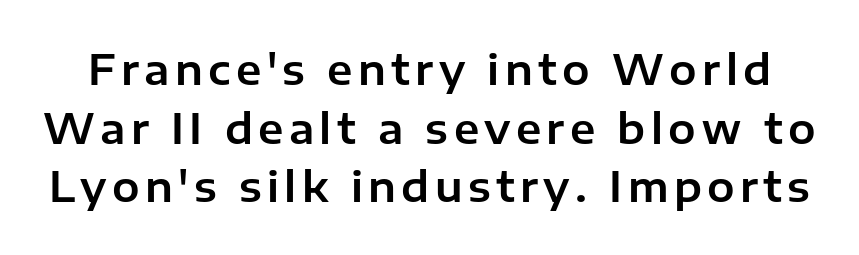
The words here are not underlined. The passage shown is typed in a proportional face where columns would drift. Whoever set this chose a conventional vertical rhythm. If you drew a line through each stem, it would be perfectly vertical.
